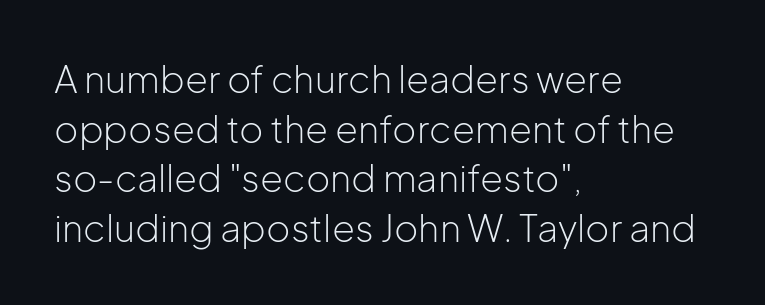
The image shows 37 px light sans-serif type, upright; set left-aligned, normal line spacing (1.34x), normal letter spacing, not underlined; low stroke contrast and a medium x-height.
